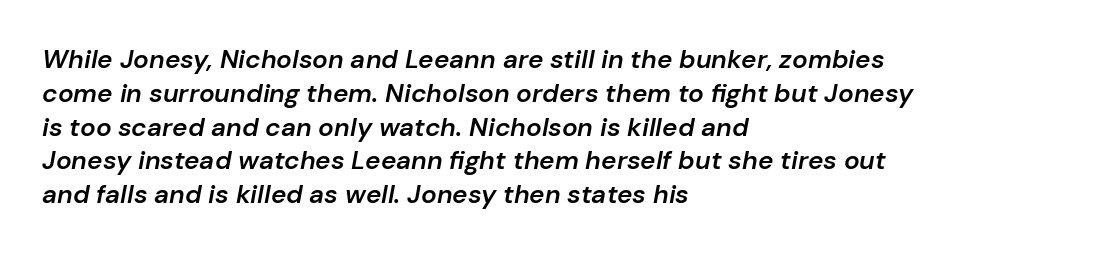
Q: Is the text bold? A: Semi-bold.
Q: Is the text italic (slanted)? A: Yes, it leans right by about 10 degrees.
Q: Is the text underlined? A: No.
Q: How is the paragraph aligned? A: Left-aligned.
Q: Is the spacing between letters normal or unusually wide? A: Normal.
Q: Is the spacing between lines tight, normal or loose? A: Normal.
